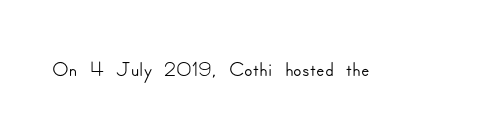
Q: Is the text italic (slanted)? A: No, it is upright.
Q: Is the typeface a serif or a sans-serif typeface? A: Sans-serif.
Q: Is the text underlined? A: No.
Q: Is the spacing between letters normal or unusually wide? A: Normal.
Q: Width (condensed, normal, or wide)? A: Normal.
Q: Stroke contrast? A: Low.
Q: x-height? A: Small.
Q: Monospaced? A: No.
